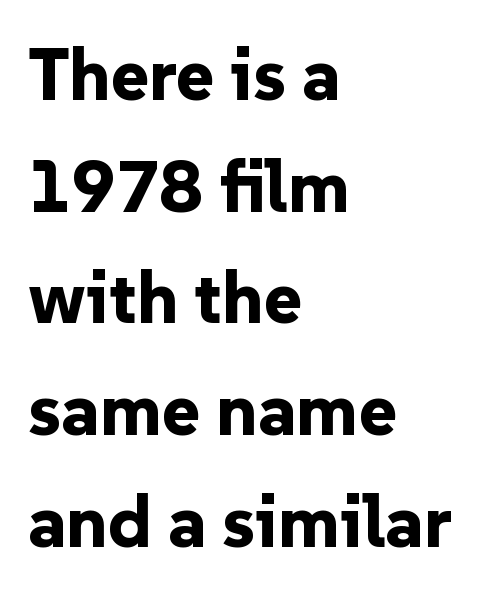
The image shows 73 px bold sans-serif type, upright; set left-aligned, normal line spacing (1.53x), normal letter spacing, not underlined; low stroke contrast and a medium x-height.
